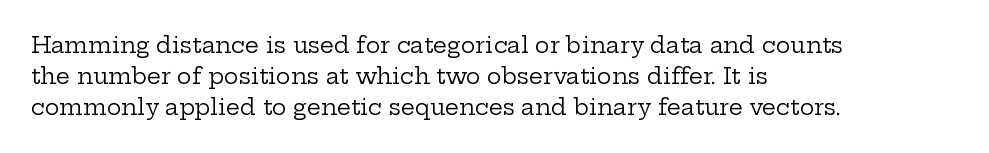
Every row of glyphs begins at an identical x-position on the left. The typesetting does not lean heavy: it is not bold. One glance says typical: line gaps are just what's usual. Underlining? Definitely not there.
